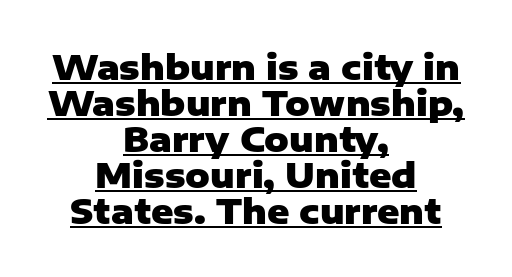
Q: Is the text bold? A: Yes.
Q: Is the text italic (slanted)? A: No, it is upright.
Q: Is the typeface a serif or a sans-serif typeface? A: Sans-serif.
Q: Is the text underlined? A: Yes.
Q: How is the paragraph aligned? A: Centered.
Q: Is the spacing between letters normal or unusually wide? A: Normal.
Q: Is the spacing between lines tight, normal or loose? A: Tight.
Q: Width (condensed, normal, or wide)? A: Normal.
Q: Stroke contrast? A: Low.
Q: x-height? A: Medium.
Q: Monospaced? A: No.
